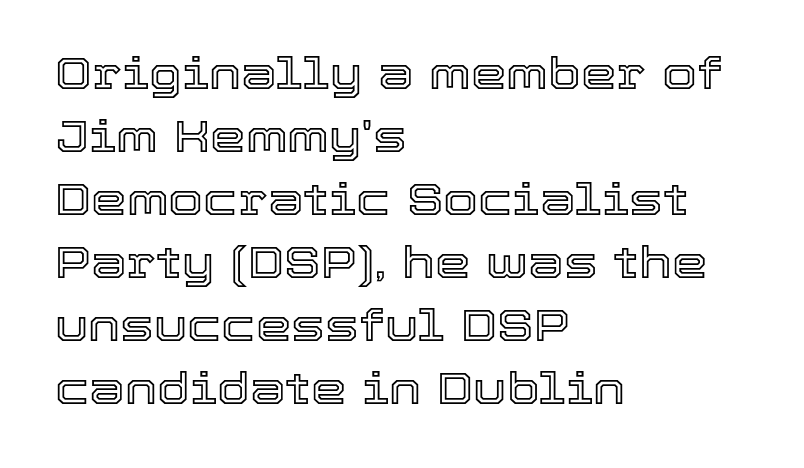
A typesetter would mark this as roman, not italic. Beneath every word, the page is bare. The face used here is proportionally spaced, like ordinary book or web type. Regarding leading, the lines here are spaced in the standard way. Horizontally, the lines are justified to the leading edge only.
